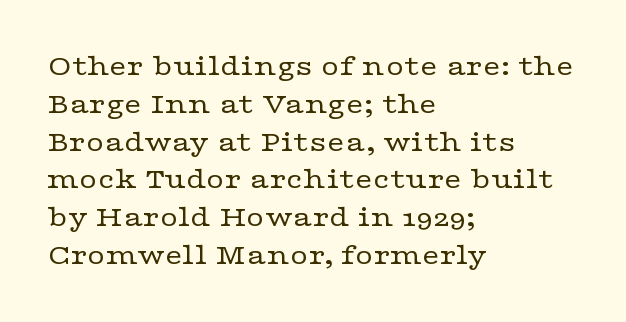
Q: Is the text bold? A: No.
Q: Is the text italic (slanted)? A: No, it is upright.
Q: Is the typeface a serif or a sans-serif typeface? A: Serif.
Q: Is the text underlined? A: No.
Q: How is the paragraph aligned? A: Left-aligned.
Q: Is the spacing between letters normal or unusually wide? A: Normal.
Q: Width (condensed, normal, or wide)? A: Wide.
Q: Stroke contrast? A: Low.
Q: x-height? A: Medium.
Q: Monospaced? A: No.
